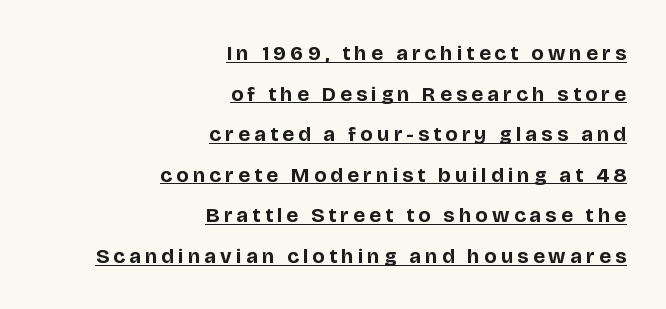
Q: Is the text bold? A: Yes.
Q: Is the text italic (slanted)? A: No, it is upright.
Q: Is the text underlined? A: Yes.
Q: How is the paragraph aligned? A: Right-aligned.
Q: Is the spacing between letters normal or unusually wide? A: Unusually wide.
Q: Is the spacing between lines tight, normal or loose? A: Loose.
